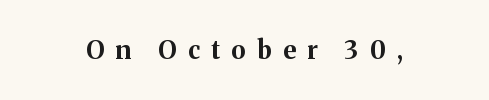
The image shows 25 px bold type, upright; set unusually wide letter spacing (+0.46 em), not underlined.
